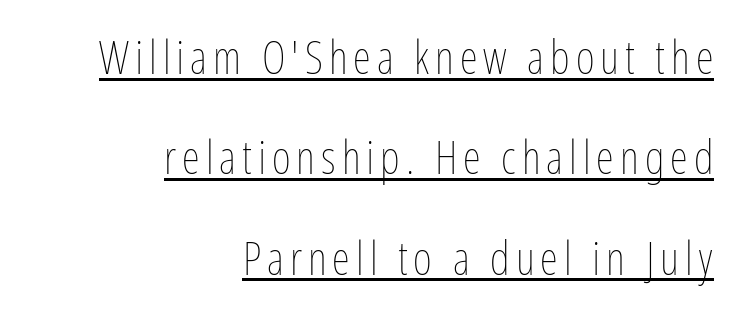
One glance says open: line gaps are wider than usual. The lines in this sample share a right terminus and differ only in where they begin. A continuous stroke trails under the words, as in a hyperlink. Is there any slant? The stems are plumb. Spacing verdict: proportional, widths tailored to each character. A quiet, ordinary-to-light weight characterises the typeface.
